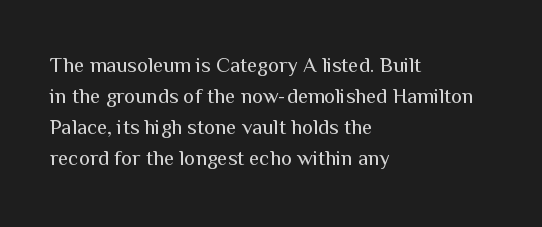
Q: Is the text bold? A: No.
Q: Is the text italic (slanted)? A: No, it is upright.
Q: Is the text underlined? A: No.
Q: How is the paragraph aligned? A: Left-aligned.
Q: Is the spacing between letters normal or unusually wide? A: Normal.
Q: Is the spacing between lines tight, normal or loose? A: Normal.
